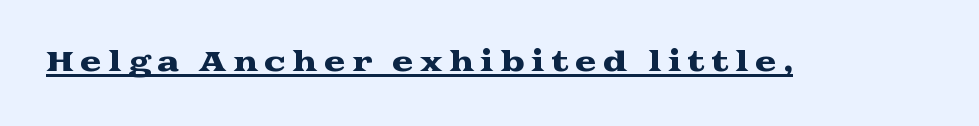
The image shows 26 px text type, upright; set unusually wide letter spacing (+0.24 em), underlined.
